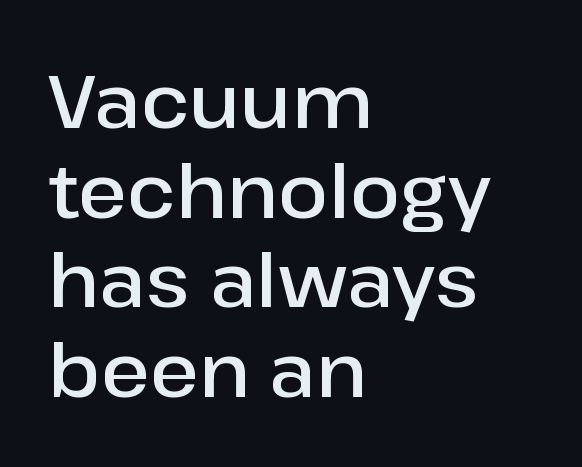
{"serif": "no", "italic": "no", "bold": "semi", "weight": "semibold", "width": "normal", "stroke_contrast": "low", "x_height": "medium", "monospaced": "no", "underline": "no", "align": "left", "line_spacing_ratio": 1.21, "letter_spacing": "normal", "letter_spacing_em": 0.0, "glyph_px": 74}
